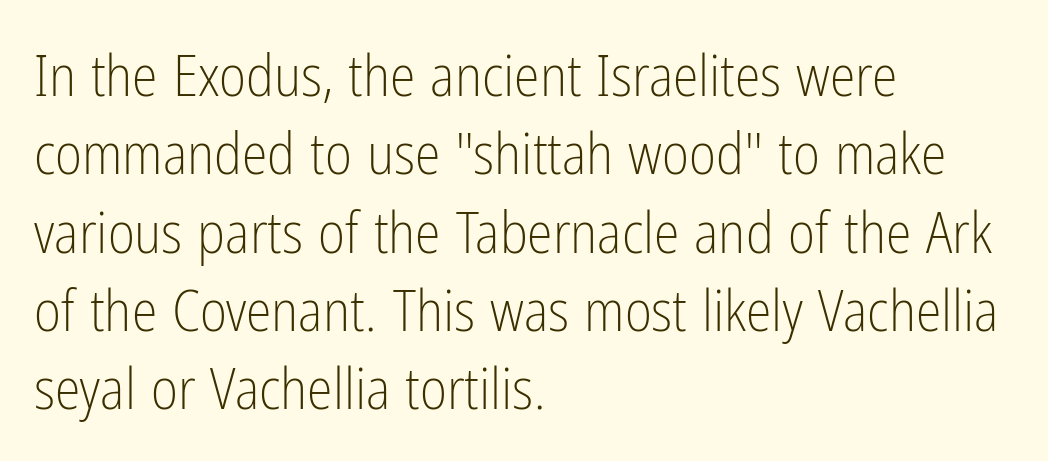
The rendering anchors every line to the left-hand side. Each stroke keeps to a modest, everyday thickness or less. Words appear dense and cohesive because spacing is normal. Classification — sans serif.
